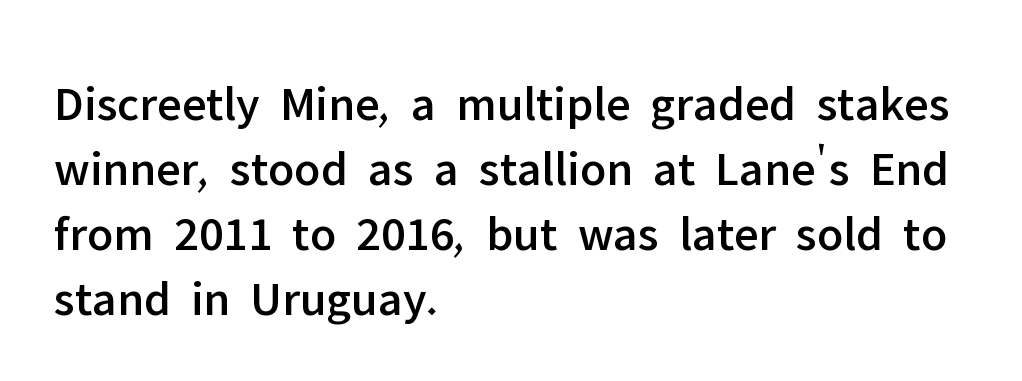
The image shows 50 px sans-serif type, upright; set left-aligned, normal line spacing (1.3x), normal letter spacing, not underlined; low stroke contrast and a medium x-height.
